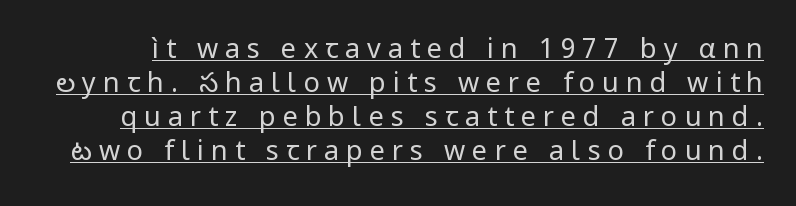
Q: Is the text bold? A: No.
Q: Is the text italic (slanted)? A: No, it is upright.
Q: Is the text underlined? A: Yes.
Q: Is the spacing between letters normal or unusually wide? A: Unusually wide.
Q: Is the spacing between lines tight, normal or loose? A: Normal.
